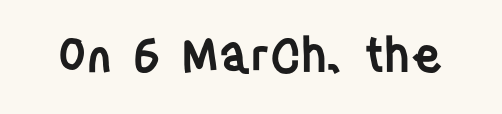
{"serif": "no", "italic": "no", "bold": "semi", "weight": "semibold", "width": "condensed", "stroke_contrast": "low", "x_height": "large", "monospaced": "no", "underline": "no", "letter_spacing": "normal", "letter_spacing_em": 0.0, "glyph_px": 47}
